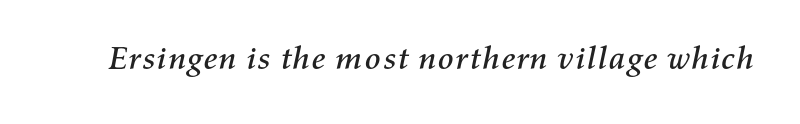
{"italic": "yes", "lean": "right", "slant_degrees": 11, "width": "normal", "stroke_contrast": "medium", "x_height": "medium", "monospaced": "no", "underline": "no", "letter_spacing": "normal", "letter_spacing_em": 0.0, "glyph_px": 33}
